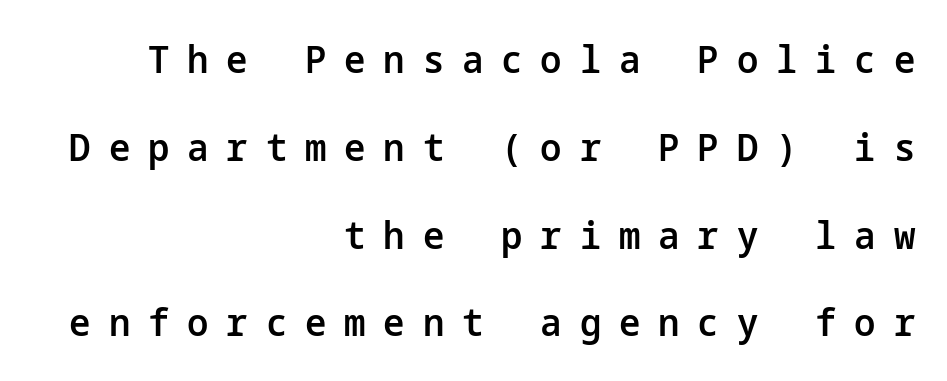
{"serif": "no", "italic": "no", "bold": "semi", "weight": "semibold", "width": "normal", "stroke_contrast": "low", "x_height": "medium", "underline": "no", "align": "right", "line_spacing": "loose", "line_spacing_ratio": 2.31, "letter_spacing": "wide", "letter_spacing_em": 0.47, "glyph_px": 38}
